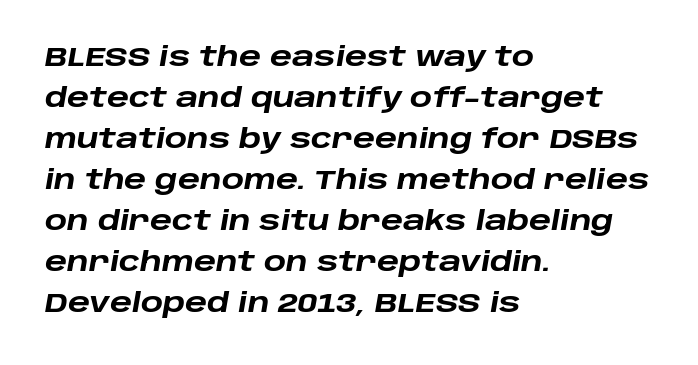
There's an unmistakable incline to the writing here. The passage shown is not underscored anywhere. Summary of vertical rhythm: regular, with standard interline spacing. What weight is shown? A full bold with thick strokes. This sample uses plain, unmodified letter spacing. The rag falls on the right side of this text block.
